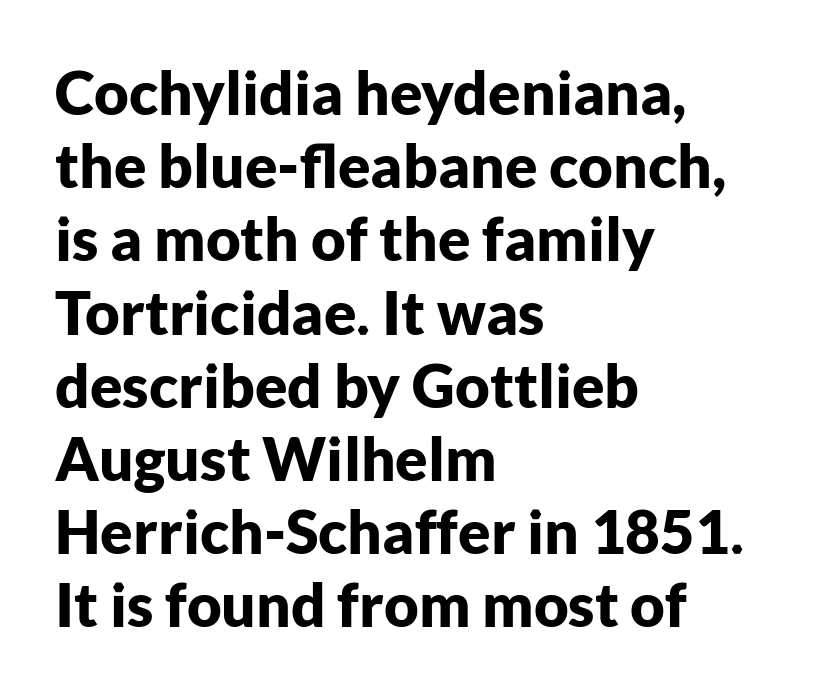
Q: Is the text bold? A: Yes.
Q: Is the text italic (slanted)? A: No, it is upright.
Q: Is the typeface a serif or a sans-serif typeface? A: Sans-serif.
Q: Is the text underlined? A: No.
Q: How is the paragraph aligned? A: Left-aligned.
Q: Is the spacing between letters normal or unusually wide? A: Normal.
Q: Width (condensed, normal, or wide)? A: Normal.
Q: Stroke contrast? A: Low.
Q: x-height? A: Medium.
Q: Monospaced? A: No.
